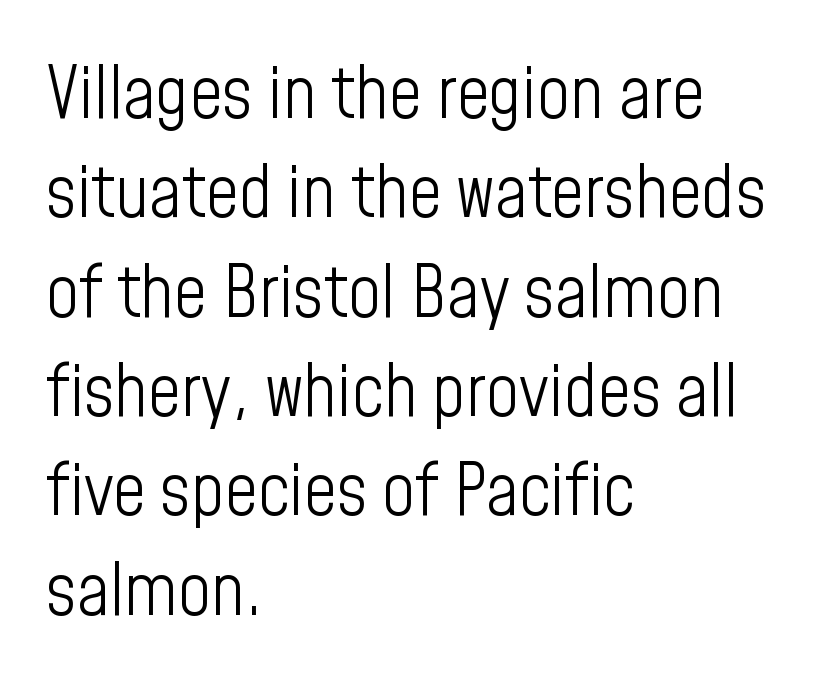
Q: Is the text bold? A: No.
Q: Is the text italic (slanted)? A: No, it is upright.
Q: Is the typeface a serif or a sans-serif typeface? A: Sans-serif.
Q: Is the text underlined? A: No.
Q: How is the paragraph aligned? A: Left-aligned.
Q: Is the spacing between letters normal or unusually wide? A: Normal.
Q: Is the spacing between lines tight, normal or loose? A: Normal.
Q: Width (condensed, normal, or wide)? A: Condensed.
Q: Stroke contrast? A: Low.
Q: x-height? A: Medium.
Q: Monospaced? A: No.
